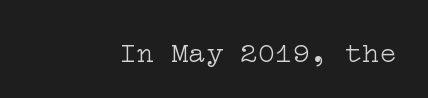
You can tell from the footed stems that serif type was used. Unlike italic type, these characters show no tilt at all. The letters sit at their default tracking, neither squeezed nor spread. Words float on clear page, feet unadorned.
